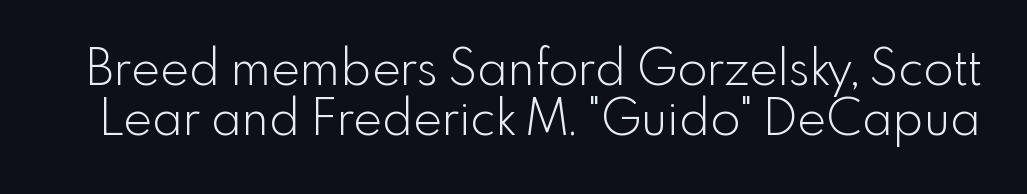
Q: Is the text bold? A: No.
Q: Is the text italic (slanted)? A: No, it is upright.
Q: Is the typeface a serif or a sans-serif typeface? A: Sans-serif.
Q: Is the text underlined? A: No.
Q: Is the spacing between letters normal or unusually wide? A: Normal.
Q: Is the spacing between lines tight, normal or loose? A: Tight.
Q: Width (condensed, normal, or wide)? A: Normal.
Q: x-height? A: Small.
Q: Monospaced? A: No.
